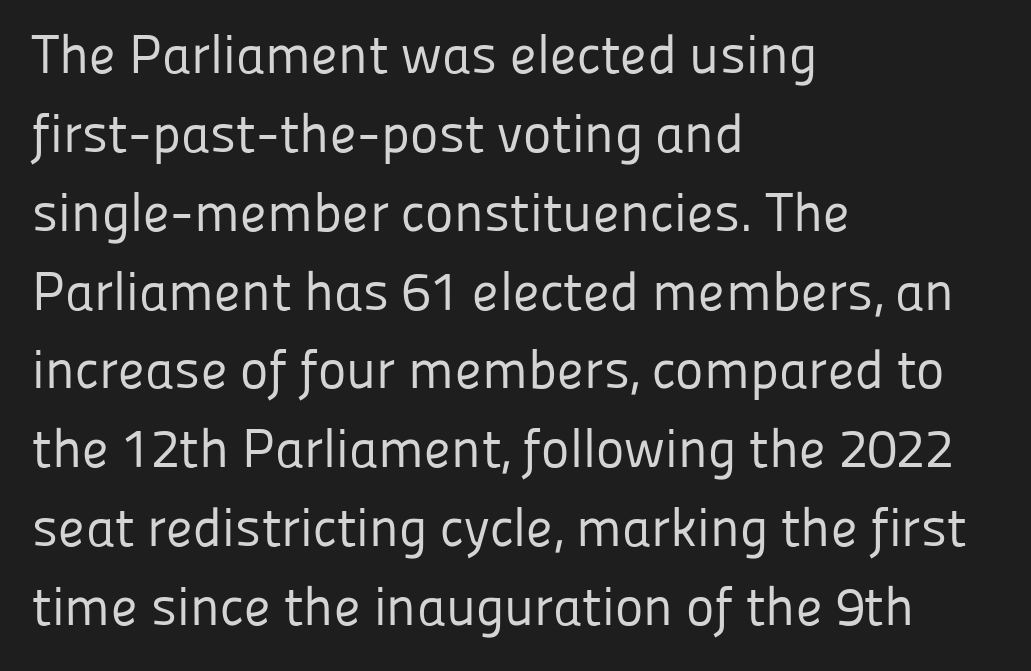
The image shows 54 px regular-weight sans-serif type, upright; set left-aligned, normal line spacing (1.46x), normal letter spacing, not underlined; low stroke contrast and a medium x-height.
